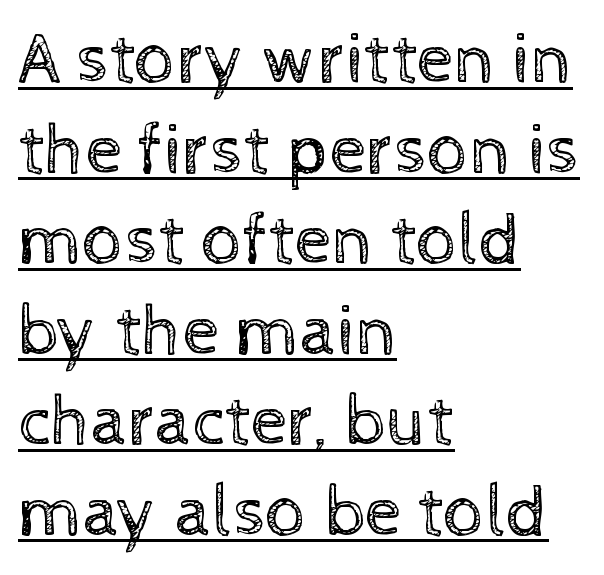
{"italic": "no", "bold": "no", "weight": "regular", "width": "normal", "x_height": "medium", "monospaced": "no", "underline": "yes", "align": "left", "line_spacing_ratio": 1.24, "letter_spacing": "normal", "letter_spacing_em": 0.0, "glyph_px": 73}
